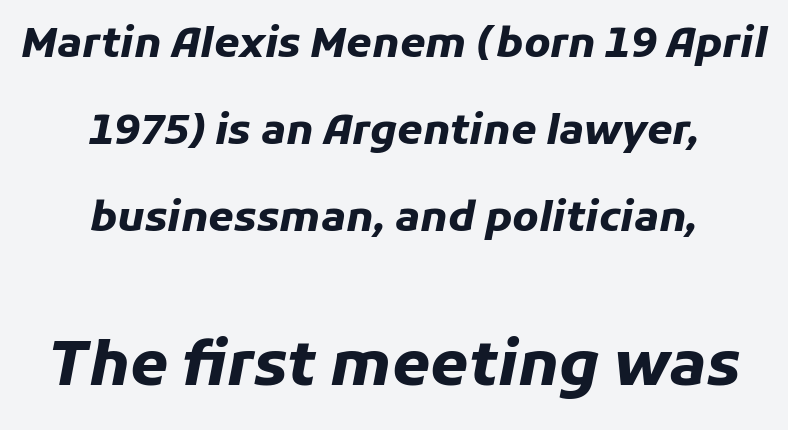
The image shows 61 px heavy type, italic (leaning right); set centered, loose line spacing (2.12x), normal letter spacing, not underlined; the second (bottom) block is 1.49x larger; low stroke contrast and a medium x-height.
